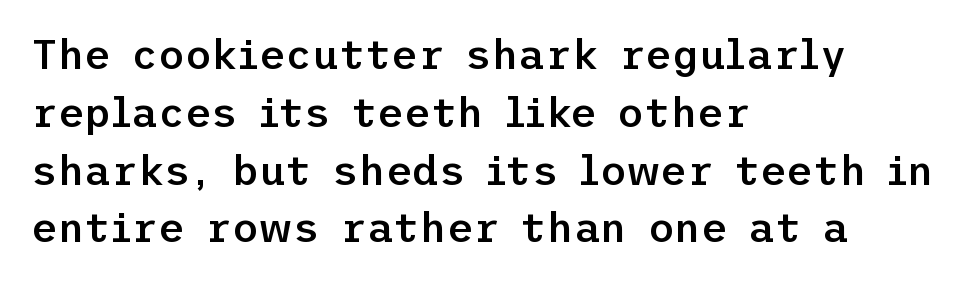
{"serif": "no", "italic": "no", "bold": "semi", "weight": "semibold", "width": "normal", "stroke_contrast": "low", "x_height": "medium", "underline": "no", "align": "left", "line_spacing": "normal", "line_spacing_ratio": 1.41, "letter_spacing": "normal", "letter_spacing_em": 0.0, "glyph_px": 41}
